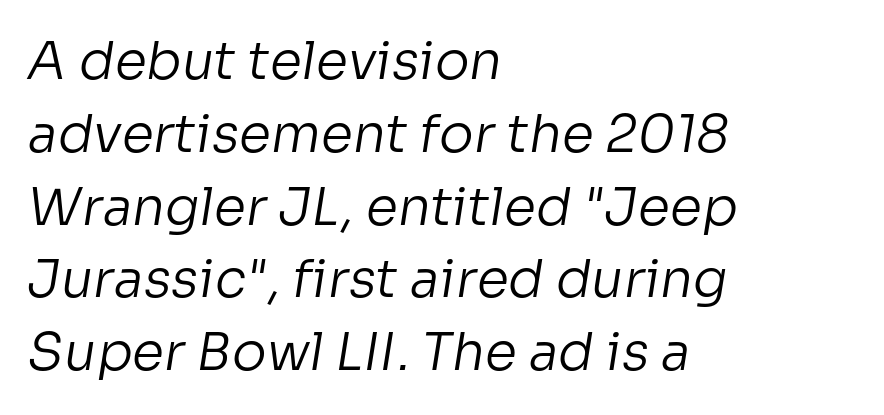
Is there much room between lines? A standard amount, neither cramped nor airy. You could not count columns in this text — the font is proportionally spaced. Plain, unruled lines of type. The typesetter chose a ragged-right arrangement here.
